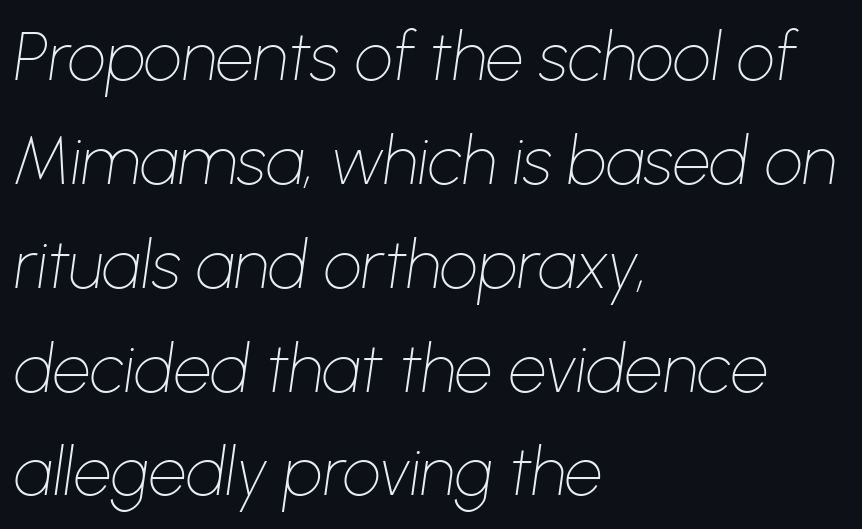
Q: Is the text bold? A: No.
Q: Is the text italic (slanted)? A: Yes, it leans right by about 8 degrees.
Q: Is the text underlined? A: No.
Q: How is the paragraph aligned? A: Left-aligned.
Q: Is the spacing between letters normal or unusually wide? A: Normal.
Q: Is the spacing between lines tight, normal or loose? A: Normal.
Q: Width (condensed, normal, or wide)? A: Normal.
Q: Stroke contrast? A: Low.
Q: x-height? A: Medium.
Q: Monospaced? A: No.
